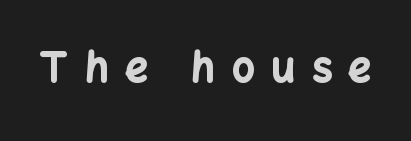
{"serif": "no", "italic": "no", "bold": "yes", "weight": "bold", "width": "normal", "stroke_contrast": "low", "x_height": "medium", "monospaced": "no", "underline": "no", "letter_spacing": "wide", "letter_spacing_em": 0.42, "glyph_px": 40}
